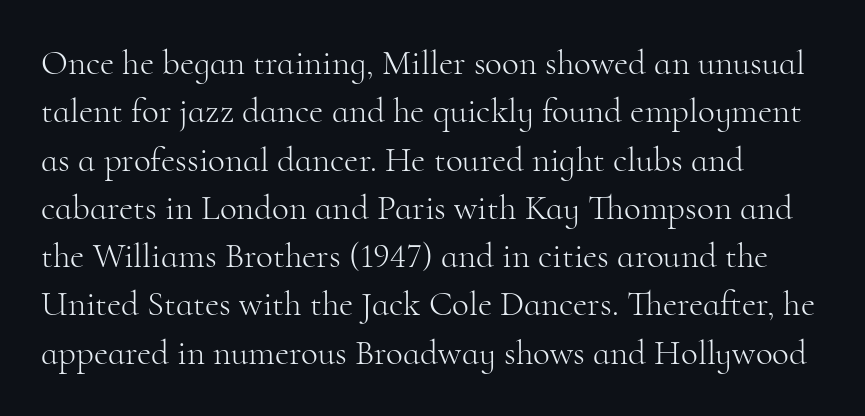
Q: Is the text bold? A: No.
Q: Is the text italic (slanted)? A: No, it is upright.
Q: Is the typeface a serif or a sans-serif typeface? A: Serif.
Q: Is the text underlined? A: No.
Q: How is the paragraph aligned? A: Left-aligned.
Q: Is the spacing between letters normal or unusually wide? A: Normal.
Q: Is the spacing between lines tight, normal or loose? A: Normal.
Q: Width (condensed, normal, or wide)? A: Normal.
Q: Stroke contrast? A: High.
Q: x-height? A: Small.
Q: Monospaced? A: No.
